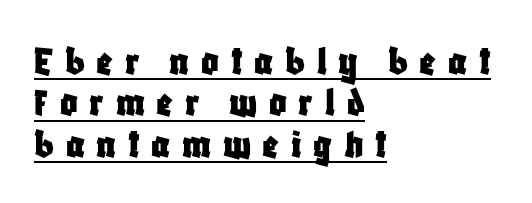
What's the leading like? Squeezed, with rows nearly overlapping. The font family rendered here belongs to the sans-serif group. The paragraph shown leans on its left margin. Is this a fixed-width face? No — the glyphs have proportional, varying widths. The rendering inserts visible extra space after every character.
